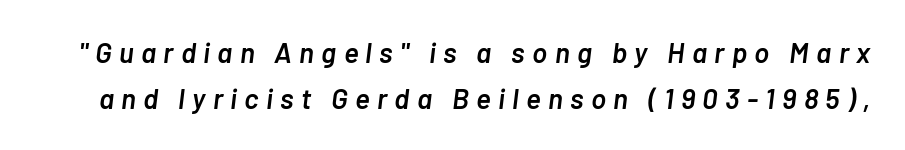
Q: Is the text bold? A: Semi-bold.
Q: Is the text italic (slanted)? A: Yes, it leans right by about 7 degrees.
Q: Is the text underlined? A: No.
Q: Is the spacing between letters normal or unusually wide? A: Unusually wide.
Q: Is the spacing between lines tight, normal or loose? A: Normal.
Q: Width (condensed, normal, or wide)? A: Normal.
Q: Stroke contrast? A: Low.
Q: x-height? A: Medium.
Q: Monospaced? A: No.
